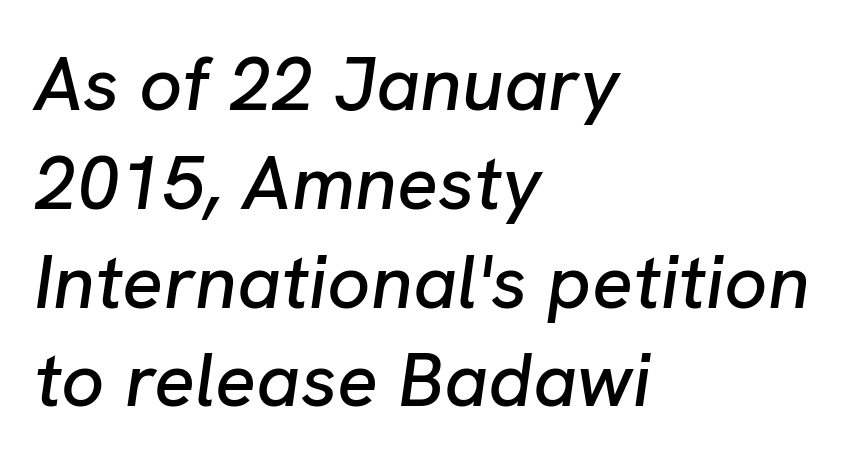
{"italic": "yes", "lean": "right", "slant_degrees": 8, "width": "normal", "stroke_contrast": "low", "x_height": "medium", "monospaced": "no", "underline": "no", "align": "left", "line_spacing": "normal", "line_spacing_ratio": 1.3, "letter_spacing": "normal", "letter_spacing_em": 0.0, "glyph_px": 76}
